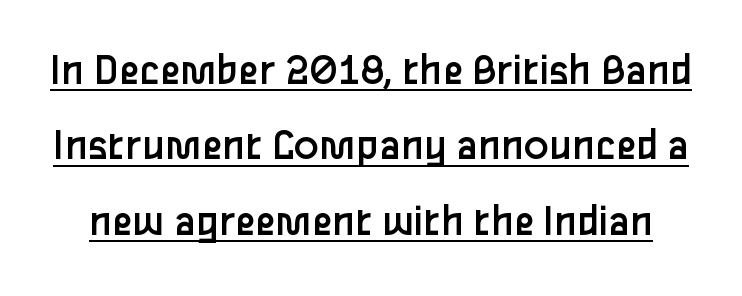
Q: Is the text bold? A: No.
Q: Is the text italic (slanted)? A: No, it is upright.
Q: Is the typeface a serif or a sans-serif typeface? A: Sans-serif.
Q: Is the text underlined? A: Yes.
Q: Is the spacing between letters normal or unusually wide? A: Normal.
Q: Is the spacing between lines tight, normal or loose? A: Normal.
Q: Width (condensed, normal, or wide)? A: Normal.
Q: Stroke contrast? A: Low.
Q: x-height? A: Medium.
Q: Monospaced? A: No.
